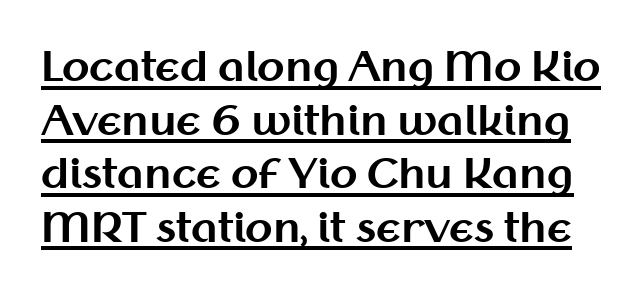
{"serif": "no", "italic": "no", "bold": "yes", "weight": "bold", "width": "normal", "stroke_contrast": "medium", "x_height": "medium", "monospaced": "no", "underline": "yes", "line_spacing": "normal", "line_spacing_ratio": 1.34, "letter_spacing": "normal", "letter_spacing_em": 0.0, "glyph_px": 40}
